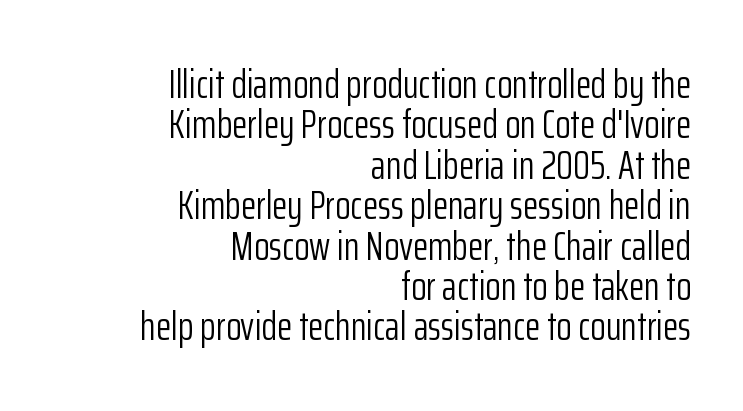
Q: Is the text bold? A: No.
Q: Is the text italic (slanted)? A: No, it is upright.
Q: Is the typeface a serif or a sans-serif typeface? A: Sans-serif.
Q: Is the text underlined? A: No.
Q: How is the paragraph aligned? A: Right-aligned.
Q: Is the spacing between letters normal or unusually wide? A: Normal.
Q: Is the spacing between lines tight, normal or loose? A: Tight.
Q: Width (condensed, normal, or wide)? A: Condensed.
Q: Stroke contrast? A: Low.
Q: x-height? A: Medium.
Q: Monospaced? A: No.
